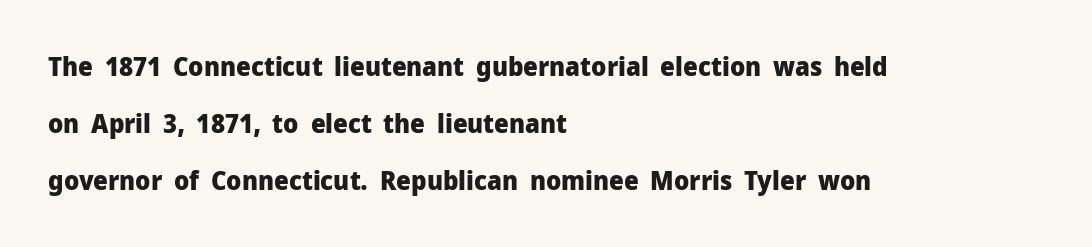
Interline gaps are noticeably wide in this sample. Horizontally, the lines are justified to the leading edge only. In terms of letterspacing, this is plain default setting. No italicization has been applied; the sample stays upright.
